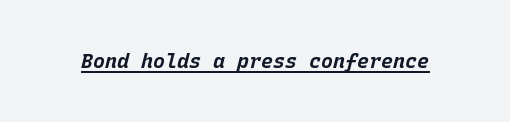
Emphasis is given by a line drawn under the lettering. Tracking value appears to be zero — textbook default spacing. Chunky letters — that's bold for sure. Slanted lettering throughout.
